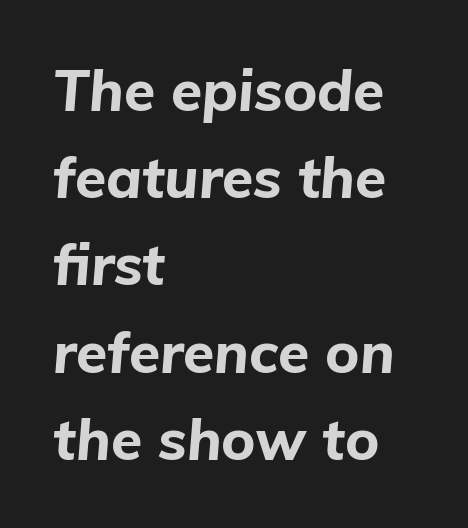
Q: Is the text bold? A: Yes.
Q: Is the text italic (slanted)? A: Yes, it leans right by about 5 degrees.
Q: Is the text underlined? A: No.
Q: How is the paragraph aligned? A: Left-aligned.
Q: Is the spacing between letters normal or unusually wide? A: Normal.
Q: Is the spacing between lines tight, normal or loose? A: Normal.
Q: Width (condensed, normal, or wide)? A: Normal.
Q: Stroke contrast? A: Low.
Q: x-height? A: Medium.
Q: Monospaced? A: No.
